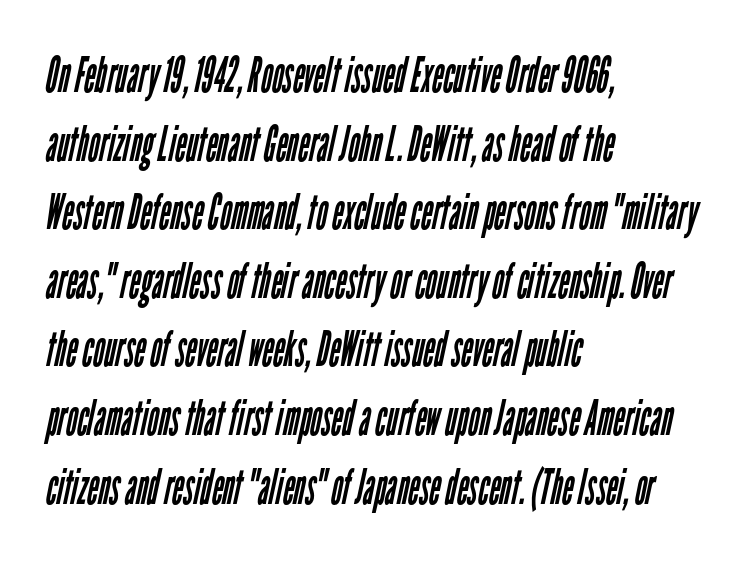
The image shows 49 px regular-weight, condensed sans-serif type; set left-aligned, normal line spacing (1.4x), normal letter spacing, not underlined; low stroke contrast and a medium x-height.
